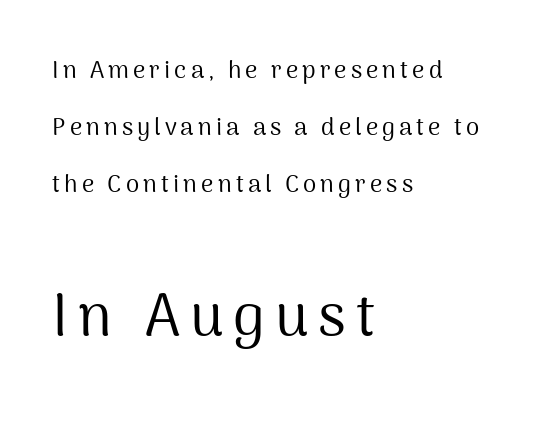
{"serif": "no", "italic": "no", "bold": "no", "weight": "regular", "width": "normal", "stroke_contrast": "medium", "x_height": "medium", "monospaced": "no", "underline": "no", "align": "left", "line_spacing": "loose", "line_spacing_ratio": 2.38, "larger_block": "second", "size_ratio": 2.46, "glyph_px": 59}
